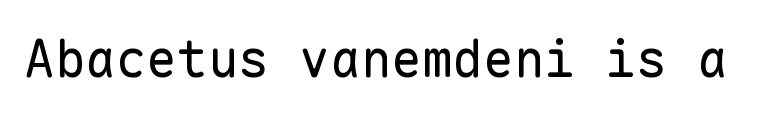
Nothing heavy about these letters — not bold at all. The foot of each line stays bare and open. What kind of face is this? One without serifs — a sans. The type sits square on the baseline with zero lean. Standard letterfit; no display-style spreading of the glyphs.
